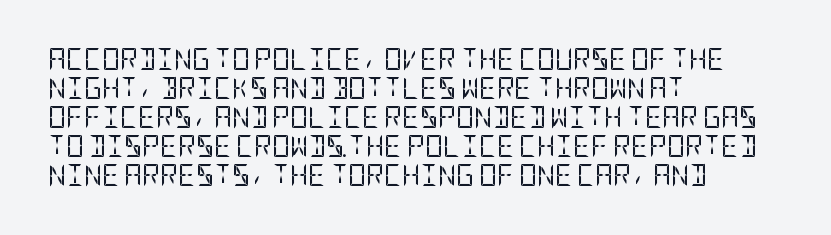
{"italic": "no", "bold": "no", "underline": "no", "align": "left", "line_spacing": "normal", "line_spacing_ratio": 1.32, "letter_spacing": "normal", "letter_spacing_em": 0.0, "glyph_px": 22}
